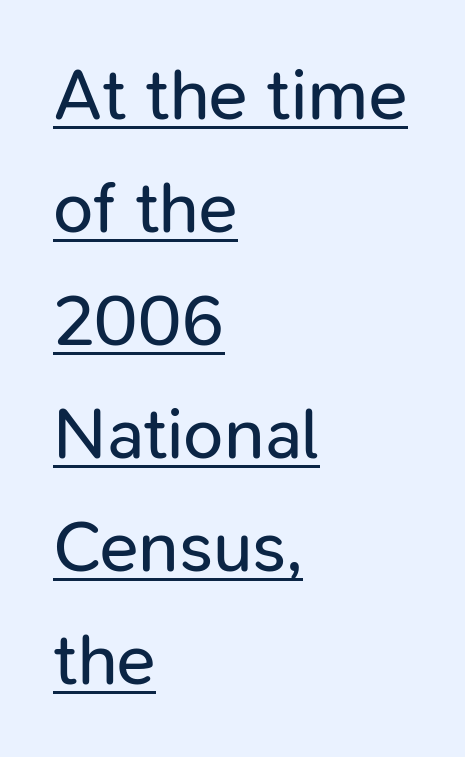
{"serif": "no", "italic": "no", "bold": "no", "weight": "regular", "width": "normal", "stroke_contrast": "low", "x_height": "medium", "monospaced": "no", "underline": "yes", "align": "left", "line_spacing": "normal", "line_spacing_ratio": 1.57, "letter_spacing": "normal", "letter_spacing_em": 0.0, "glyph_px": 72}
